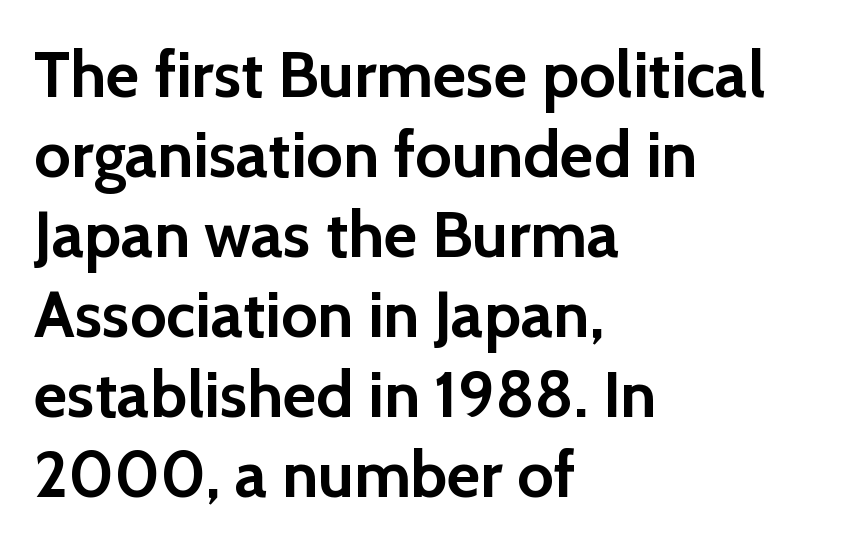
The specimen omits any rule beneath the text block's lines. The rendering anchors every line to the left-hand side. Inter-character spacing is left at the font's built-in metrics. Heavy-handed strokes throughout: this text is bold. Classification — sans serif.
